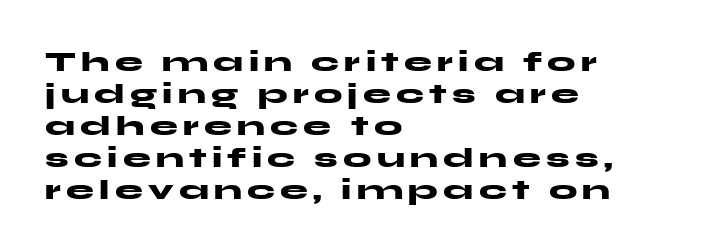
{"serif": "no", "italic": "no", "bold": "yes", "weight": "heavy", "width": "wide", "stroke_contrast": "medium", "x_height": "medium", "monospaced": "no", "underline": "no", "align": "left", "line_spacing": "tight", "line_spacing_ratio": 1.14, "glyph_px": 28}
